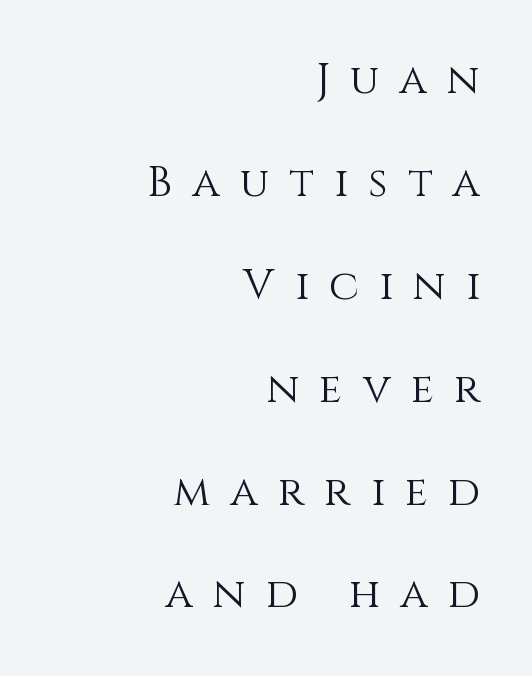
Q: Is the text bold? A: No.
Q: Is the text italic (slanted)? A: No, it is upright.
Q: Is the text underlined? A: No.
Q: How is the paragraph aligned? A: Right-aligned.
Q: Is the spacing between letters normal or unusually wide? A: Unusually wide.
Q: Is the spacing between lines tight, normal or loose? A: Loose.
Q: Width (condensed, normal, or wide)? A: Normal.
Q: Stroke contrast? A: Medium.
Q: x-height? A: Large.
Q: Monospaced? A: No.
